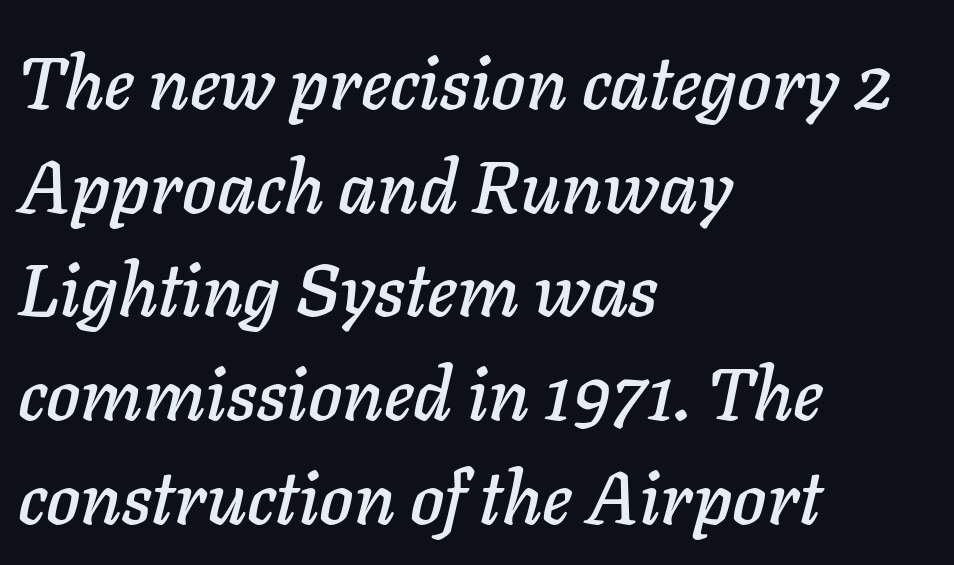
{"italic": "yes", "lean": "right", "slant_degrees": 11, "width": "normal", "stroke_contrast": "low", "x_height": "medium", "monospaced": "no", "underline": "no", "align": "left", "line_spacing": "normal", "line_spacing_ratio": 1.42, "letter_spacing": "normal", "letter_spacing_em": 0.0, "glyph_px": 73}
